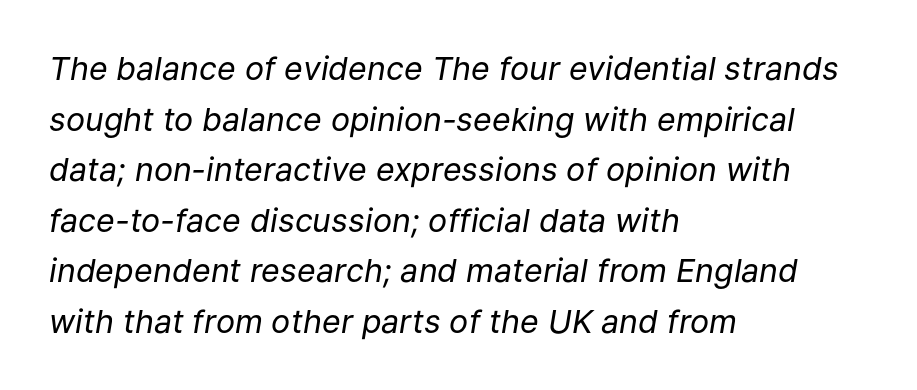
Q: Is the text bold? A: No.
Q: Is the text italic (slanted)? A: Yes, it leans right by about 9 degrees.
Q: Is the text underlined? A: No.
Q: How is the paragraph aligned? A: Left-aligned.
Q: Is the spacing between letters normal or unusually wide? A: Normal.
Q: Is the spacing between lines tight, normal or loose? A: Normal.
Q: Width (condensed, normal, or wide)? A: Normal.
Q: Stroke contrast? A: Low.
Q: x-height? A: Medium.
Q: Monospaced? A: No.
